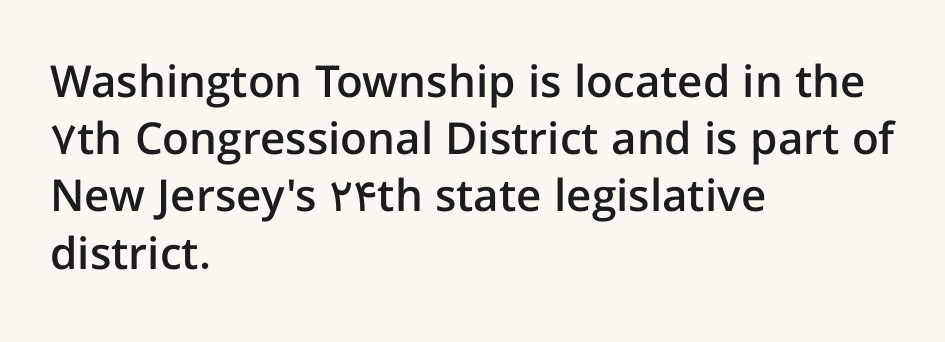
Q: Is the text bold? A: Semi-bold.
Q: Is the text italic (slanted)? A: No, it is upright.
Q: Is the typeface a serif or a sans-serif typeface? A: Sans-serif.
Q: Is the text underlined? A: No.
Q: How is the paragraph aligned? A: Left-aligned.
Q: Is the spacing between letters normal or unusually wide? A: Normal.
Q: Is the spacing between lines tight, normal or loose? A: Normal.
Q: Width (condensed, normal, or wide)? A: Normal.
Q: Stroke contrast? A: Low.
Q: x-height? A: Medium.
Q: Monospaced? A: No.
